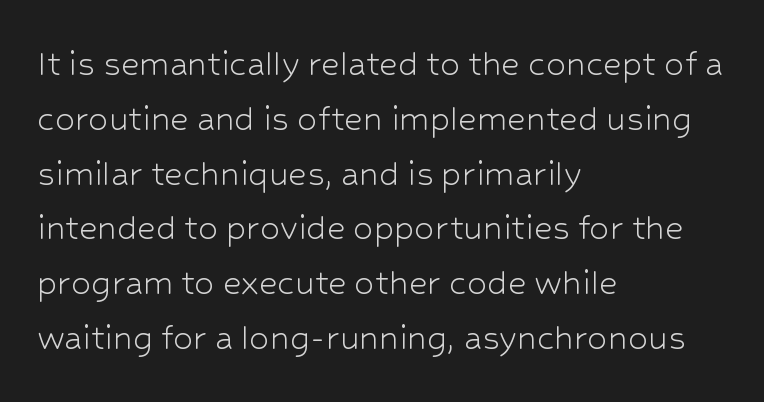
Q: Is the text bold? A: No.
Q: Is the text italic (slanted)? A: No, it is upright.
Q: Is the typeface a serif or a sans-serif typeface? A: Sans-serif.
Q: Is the text underlined? A: No.
Q: How is the paragraph aligned? A: Left-aligned.
Q: Is the spacing between letters normal or unusually wide? A: Normal.
Q: Is the spacing between lines tight, normal or loose? A: Normal.
Q: Width (condensed, normal, or wide)? A: Normal.
Q: Stroke contrast? A: Low.
Q: x-height? A: Medium.
Q: Monospaced? A: No.
